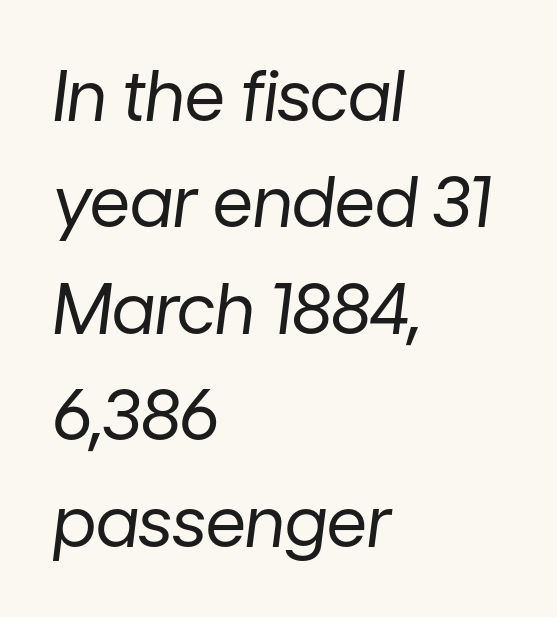
The image shows 70 px regular-weight type, italic (leaning right); set left-aligned, normal line spacing (1.52x), normal letter spacing, not underlined; low stroke contrast and a medium x-height.
